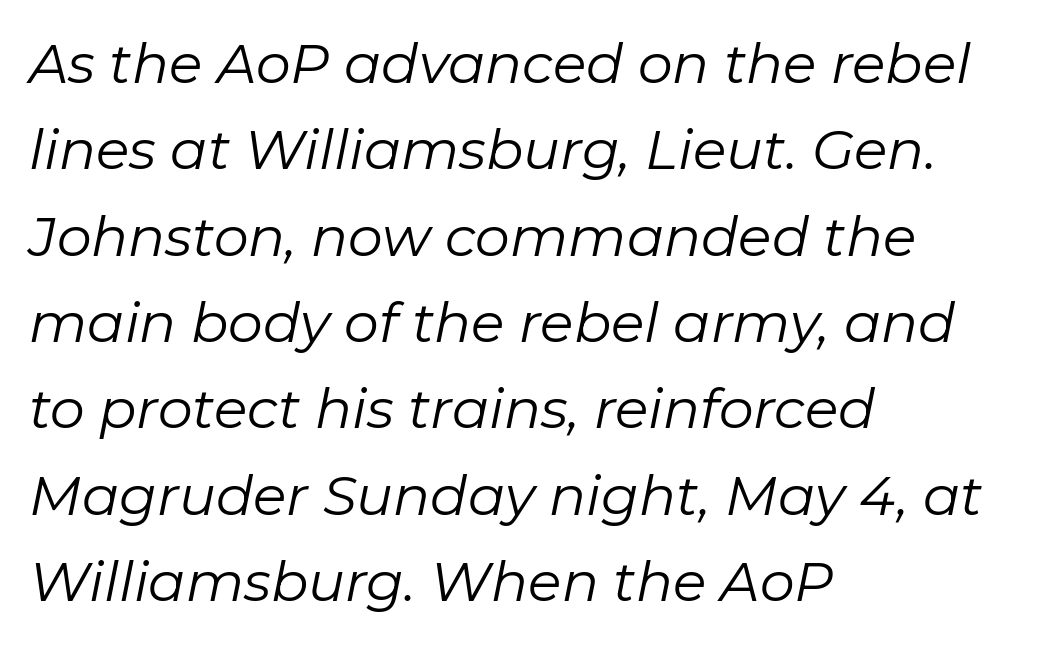
Q: Is the text bold? A: No.
Q: Is the text italic (slanted)? A: Yes, it leans right by about 11 degrees.
Q: Is the text underlined? A: No.
Q: How is the paragraph aligned? A: Left-aligned.
Q: Is the spacing between letters normal or unusually wide? A: Normal.
Q: Is the spacing between lines tight, normal or loose? A: Normal.
Q: Width (condensed, normal, or wide)? A: Normal.
Q: Stroke contrast? A: Low.
Q: x-height? A: Medium.
Q: Monospaced? A: No.
